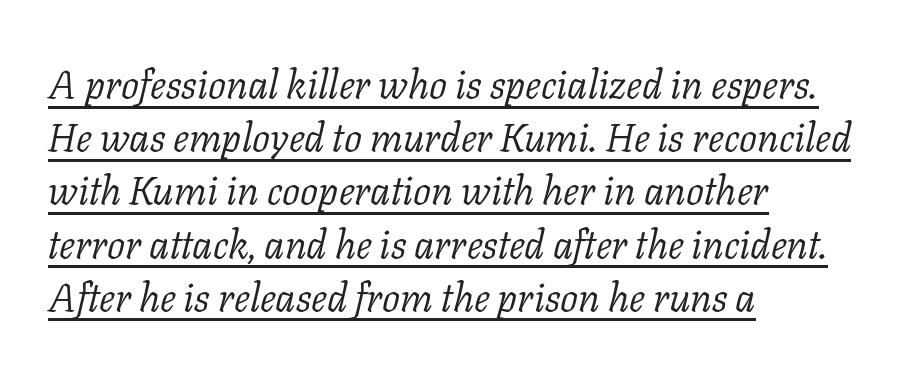
Q: Is the text bold? A: No.
Q: Is the text italic (slanted)? A: Yes, it leans right by about 11 degrees.
Q: Is the typeface a serif or a sans-serif typeface? A: Serif.
Q: Is the text underlined? A: Yes.
Q: How is the paragraph aligned? A: Left-aligned.
Q: Is the spacing between letters normal or unusually wide? A: Normal.
Q: Is the spacing between lines tight, normal or loose? A: Normal.
Q: Width (condensed, normal, or wide)? A: Normal.
Q: Stroke contrast? A: Low.
Q: x-height? A: Medium.
Q: Monospaced? A: No.
